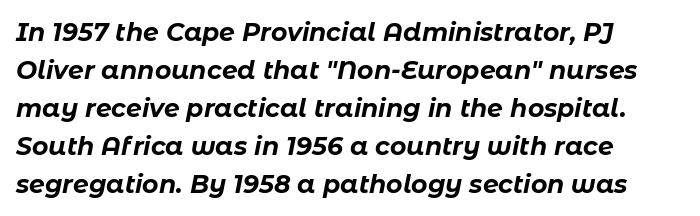
The image shows 25 px bold type, italic (leaning right); set left-aligned, normal line spacing (1.52x), normal letter spacing, not underlined.
